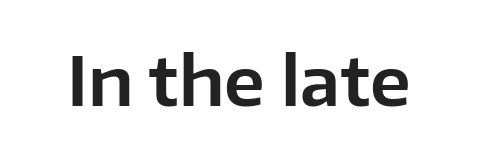
{"serif": "no", "italic": "no", "width": "normal", "stroke_contrast": "low", "x_height": "medium", "monospaced": "no", "underline": "no", "letter_spacing": "normal", "letter_spacing_em": 0.0, "glyph_px": 67}
